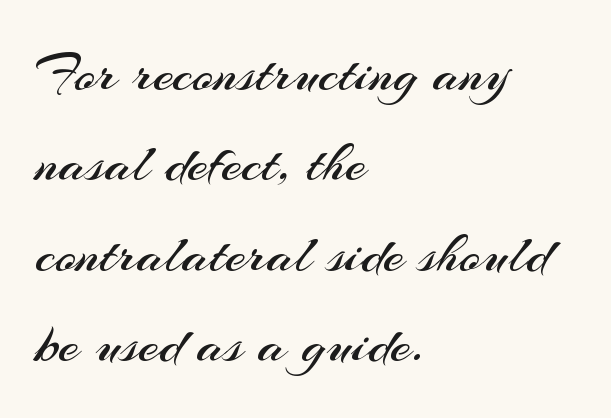
{"serif": "no", "bold": "no", "weight": "regular", "width": "normal", "stroke_contrast": "medium", "x_height": "small", "monospaced": "no", "underline": "no", "align": "left", "line_spacing": "normal", "line_spacing_ratio": 1.56, "letter_spacing": "normal", "letter_spacing_em": 0.0, "glyph_px": 58}
